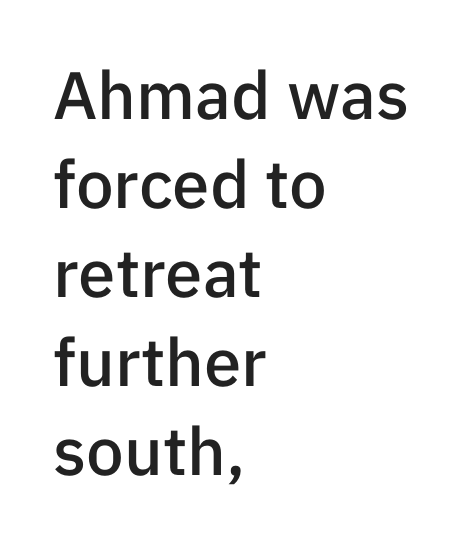
{"serif": "no", "italic": "no", "bold": "semi", "weight": "semibold", "width": "normal", "stroke_contrast": "low", "x_height": "medium", "monospaced": "no", "underline": "no", "align": "left", "line_spacing": "normal", "line_spacing_ratio": 1.33, "letter_spacing": "normal", "letter_spacing_em": 0.0, "glyph_px": 67}
